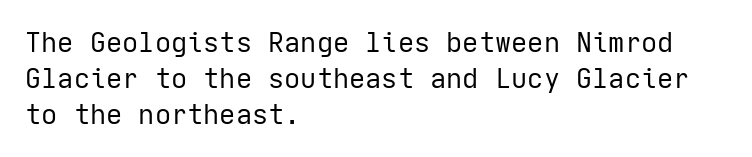
The image shows 27 px text type, upright; set left-aligned, normal line spacing (1.33x), normal letter spacing, not underlined.
